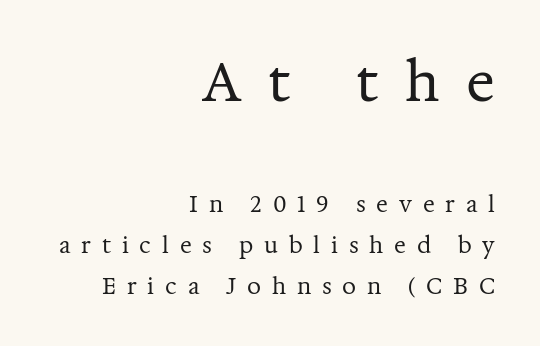
Tracking here is generous; glyphs stand well apart from one another. The font sits on the lighter half of the weight spectrum, regular included. Character widths vary here, with narrow letters taking less room than wide ones. Has an underline been added? It has not.
